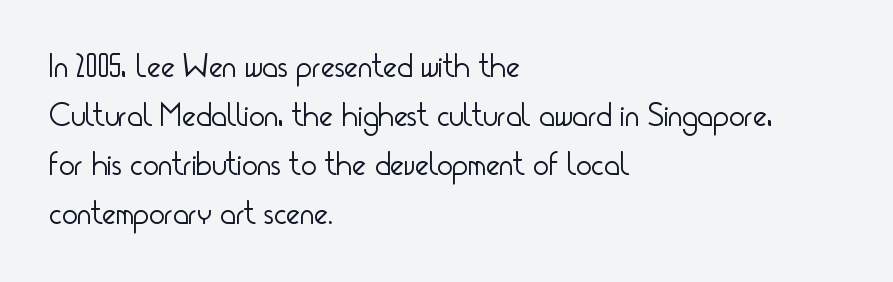
These lines are rendered in a variable-pitch font. Notice how descenders clear the ascenders below comfortably — that's standard leading. Every stem runs plumb, perpendicular to the baseline. Caption: multi-line text, flush left, ragged right. Serifs: no, the terminals of the letterforms are clean. The letters sit at their default tracking, neither squeezed nor spread.
